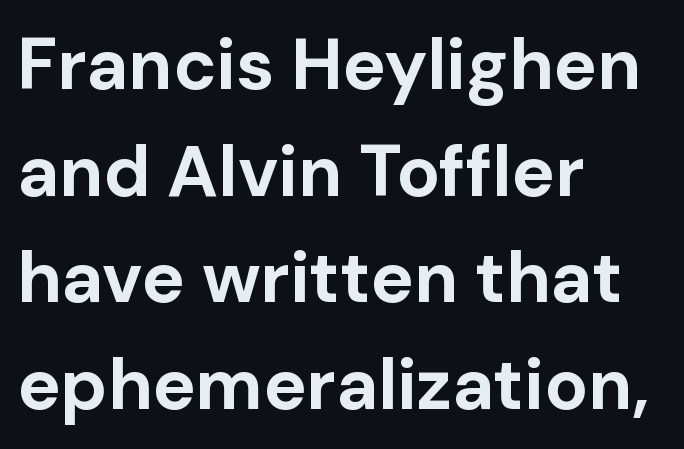
The typography opts for an upright posture over an oblique one. The rendering shows plain stroke endings on the letterforms — a sans-serif design. A typesetter would call this proportional, since set widths differ per character. Caption: standard tracking, unaltered. Weight: bold.
